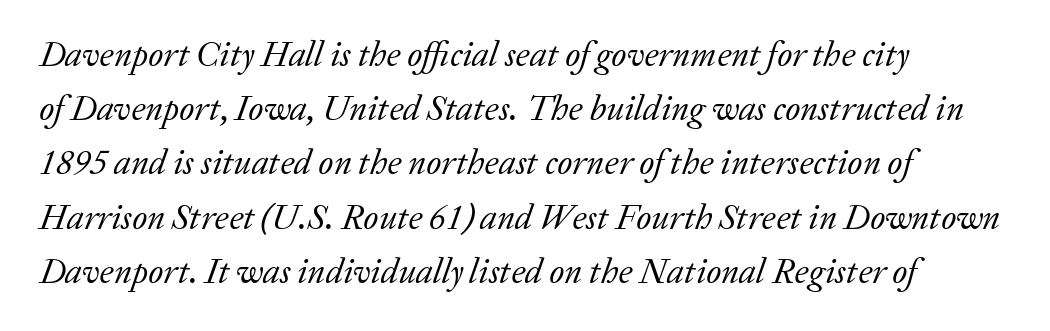
Q: Is the text bold? A: No.
Q: Is the text italic (slanted)? A: Yes, it leans right by about 20 degrees.
Q: Is the typeface a serif or a sans-serif typeface? A: Serif.
Q: Is the text underlined? A: No.
Q: How is the paragraph aligned? A: Left-aligned.
Q: Is the spacing between letters normal or unusually wide? A: Normal.
Q: Is the spacing between lines tight, normal or loose? A: Normal.
Q: Width (condensed, normal, or wide)? A: Normal.
Q: Stroke contrast? A: Low.
Q: x-height? A: Medium.
Q: Monospaced? A: No.
